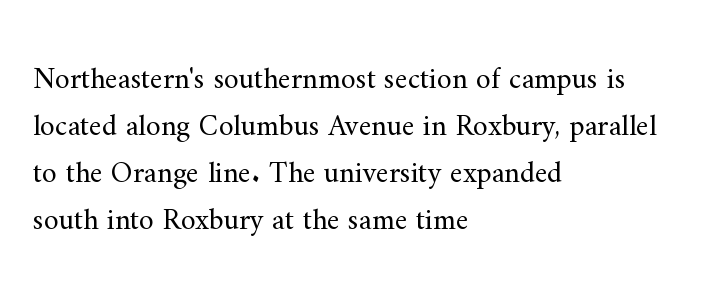
{"serif": "yes", "italic": "no", "bold": "no", "weight": "regular", "width": "normal", "stroke_contrast": "medium", "x_height": "small", "monospaced": "no", "underline": "no", "align": "left", "line_spacing": "normal", "line_spacing_ratio": 1.57, "letter_spacing": "normal", "letter_spacing_em": 0.0, "glyph_px": 30}
